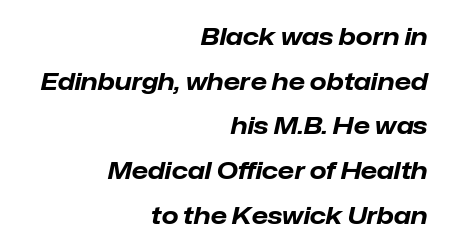
Q: Is the text bold? A: Yes.
Q: Is the text italic (slanted)? A: Yes, it leans right by about 12 degrees.
Q: Is the text underlined? A: No.
Q: How is the paragraph aligned? A: Right-aligned.
Q: Is the spacing between letters normal or unusually wide? A: Normal.
